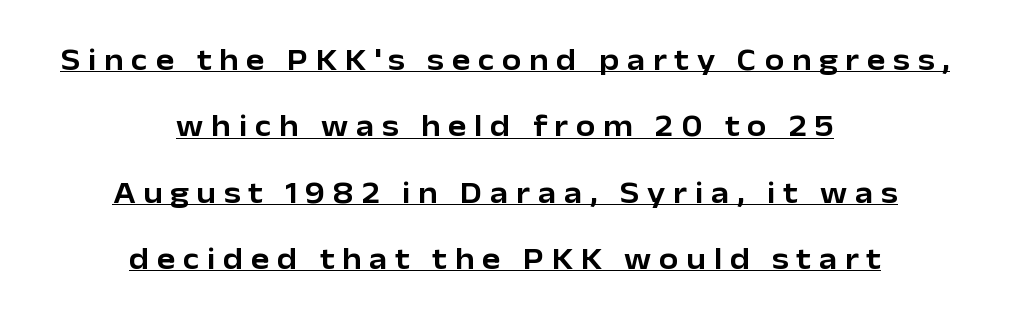
Spacing between characters has been opened up far beyond the box default. When letters stand straight like this, we call the style roman or upright. If you measured baseline to baseline, you'd find a long distance. The rendered words wear a rule along their underside. No feet cap the strokes, marking this as sans-serif type.
